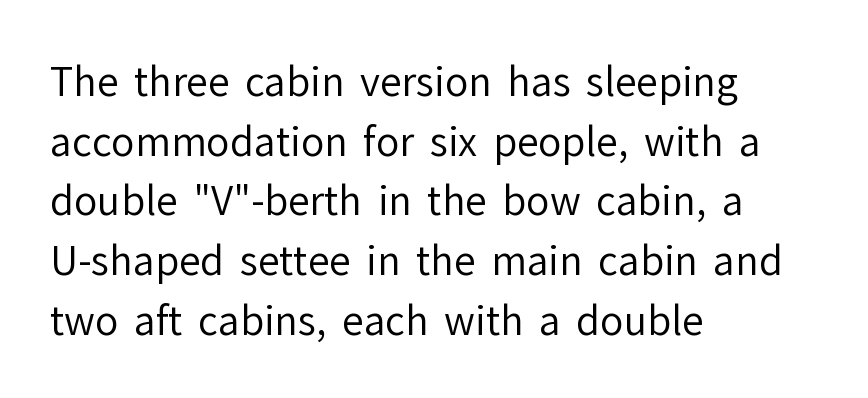
Note: no serifs on the glyphs. The rendering anchors every line to the left-hand side. Does the lettering tilt? It doesn't — this is upright. The horizontal fit of the characters is conventional and even. Letters have the restrained weight of plain body copy at most. The baseline area is clear.
